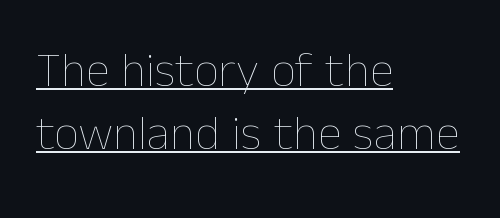
{"italic": "no", "bold": "no", "weight": "thin", "width": "normal", "stroke_contrast": "low", "x_height": "medium", "monospaced": "no", "underline": "yes", "align": "left", "line_spacing": "normal", "line_spacing_ratio": 1.28, "letter_spacing": "normal", "letter_spacing_em": 0.0, "glyph_px": 49}
